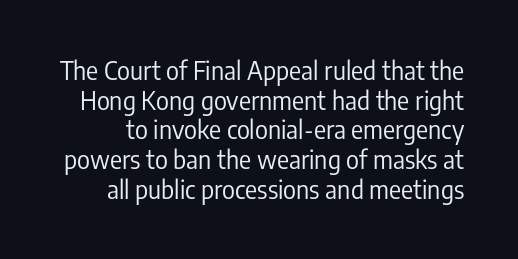
The image shows 25 px text type, upright; set line spacing 1.19x, normal letter spacing, not underlined.
